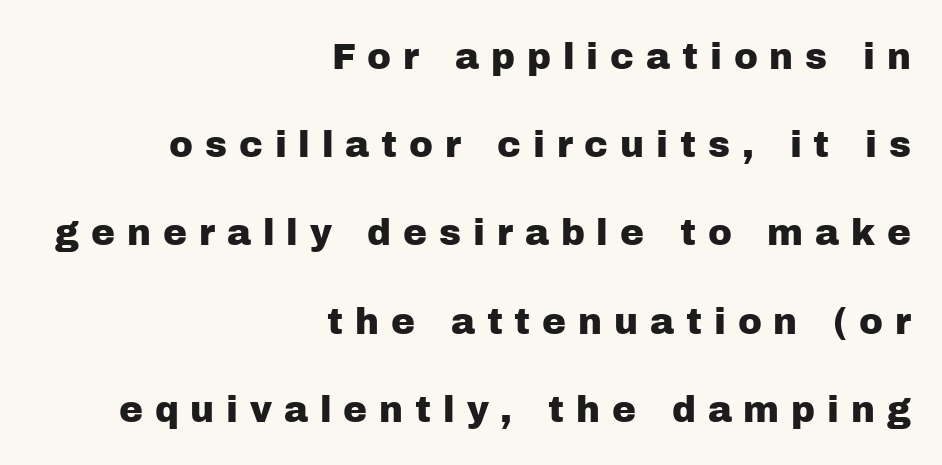
Q: Is the text italic (slanted)? A: No, it is upright.
Q: Is the typeface a serif or a sans-serif typeface? A: Sans-serif.
Q: Is the text underlined? A: No.
Q: How is the paragraph aligned? A: Right-aligned.
Q: Is the spacing between letters normal or unusually wide? A: Unusually wide.
Q: Is the spacing between lines tight, normal or loose? A: Loose.
Q: Width (condensed, normal, or wide)? A: Normal.
Q: Stroke contrast? A: Low.
Q: x-height? A: Medium.
Q: Monospaced? A: No.
